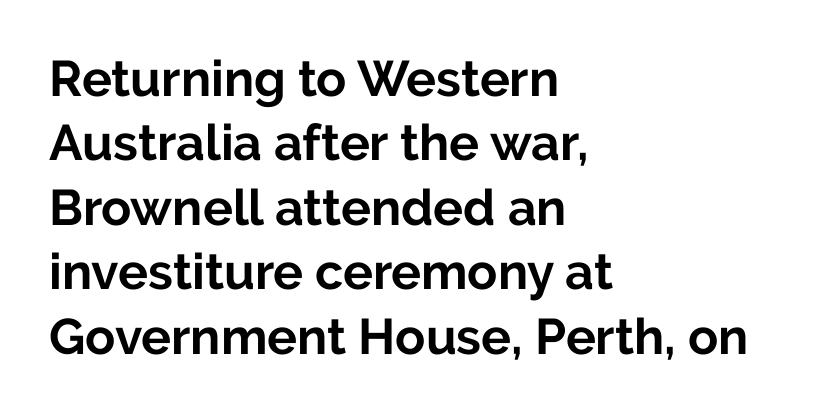
The image shows 50 px bold sans-serif type, upright; set left-aligned, normal line spacing (1.29x), normal letter spacing, not underlined; low stroke contrast and a medium x-height.
